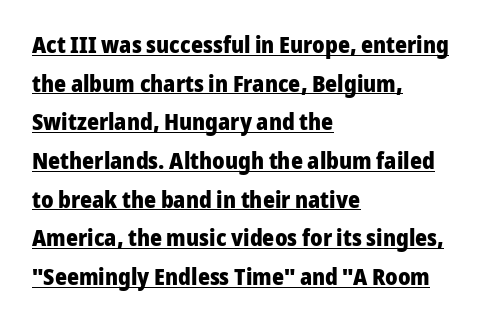
Q: Is the text bold? A: Yes.
Q: Is the text italic (slanted)? A: No, it is upright.
Q: Is the text underlined? A: Yes.
Q: How is the paragraph aligned? A: Left-aligned.
Q: Is the spacing between letters normal or unusually wide? A: Normal.
Q: Is the spacing between lines tight, normal or loose? A: Normal.
